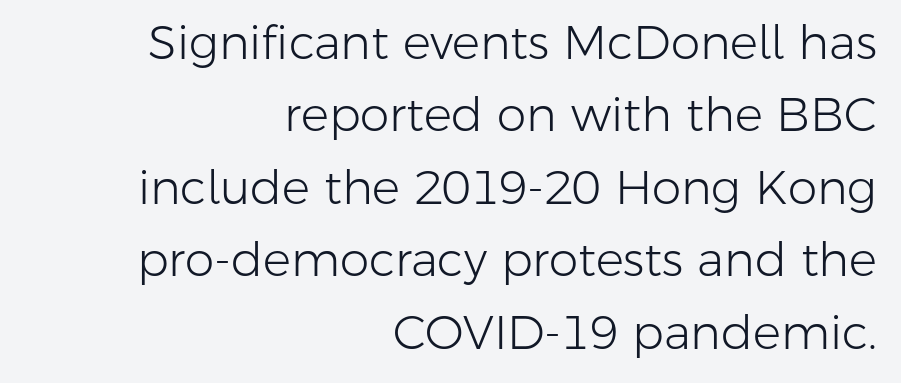
Q: Is the text bold? A: No.
Q: Is the text italic (slanted)? A: No, it is upright.
Q: Is the typeface a serif or a sans-serif typeface? A: Sans-serif.
Q: Is the text underlined? A: No.
Q: How is the paragraph aligned? A: Right-aligned.
Q: Is the spacing between letters normal or unusually wide? A: Normal.
Q: Is the spacing between lines tight, normal or loose? A: Normal.
Q: Width (condensed, normal, or wide)? A: Normal.
Q: Stroke contrast? A: Low.
Q: x-height? A: Medium.
Q: Monospaced? A: No.
